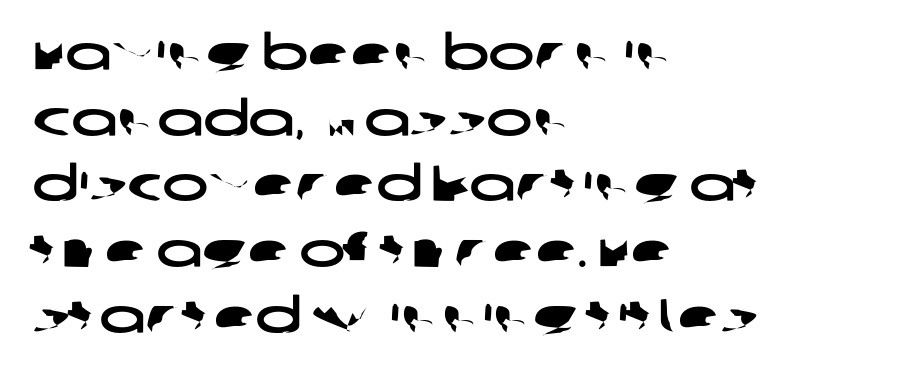
Q: Is the typeface a serif or a sans-serif typeface? A: Sans-serif.
Q: Is the text underlined? A: No.
Q: How is the paragraph aligned? A: Left-aligned.
Q: Is the spacing between letters normal or unusually wide? A: Normal.
Q: Is the spacing between lines tight, normal or loose? A: Normal.
Q: Width (condensed, normal, or wide)? A: Wide.
Q: Stroke contrast? A: Low.
Q: x-height? A: Large.
Q: Monospaced? A: No.
